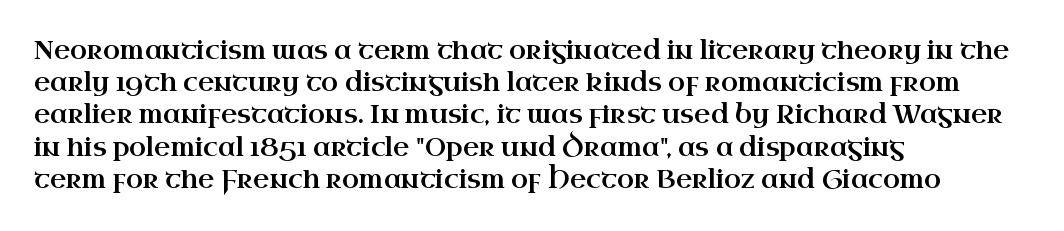
{"italic": "no", "underline": "no", "align": "left", "line_spacing": "normal", "line_spacing_ratio": 1.29, "letter_spacing": "normal", "letter_spacing_em": 0.0, "glyph_px": 25}
